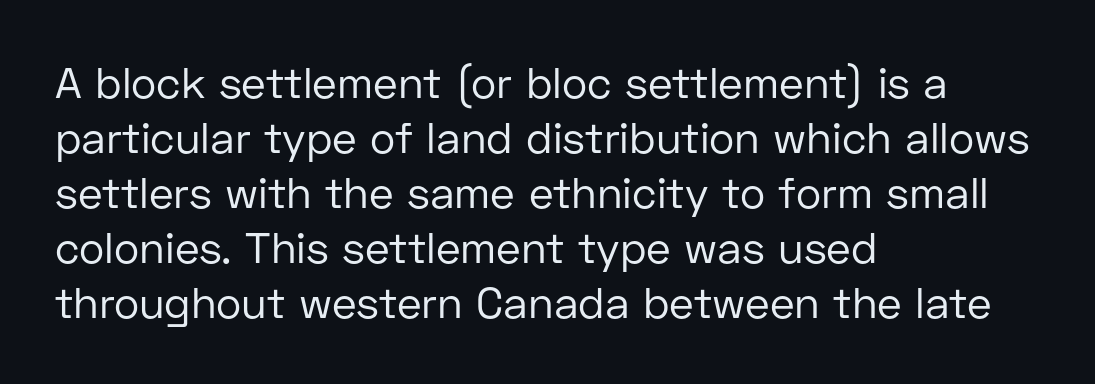
The image shows 43 px regular-weight sans-serif type, upright; set left-aligned, normal line spacing (1.28x), normal letter spacing, not underlined; low stroke contrast and a medium x-height.
